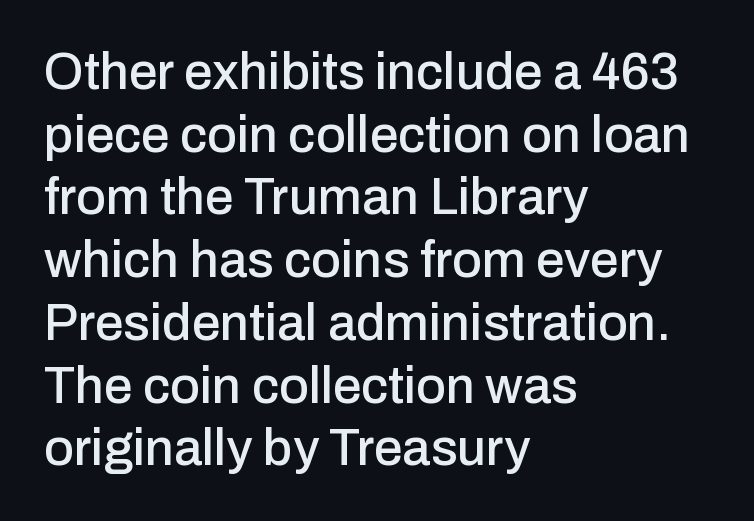
Q: Is the text italic (slanted)? A: No, it is upright.
Q: Is the typeface a serif or a sans-serif typeface? A: Sans-serif.
Q: Is the text underlined? A: No.
Q: How is the paragraph aligned? A: Left-aligned.
Q: Is the spacing between letters normal or unusually wide? A: Normal.
Q: Width (condensed, normal, or wide)? A: Normal.
Q: Stroke contrast? A: Low.
Q: x-height? A: Medium.
Q: Monospaced? A: No.
